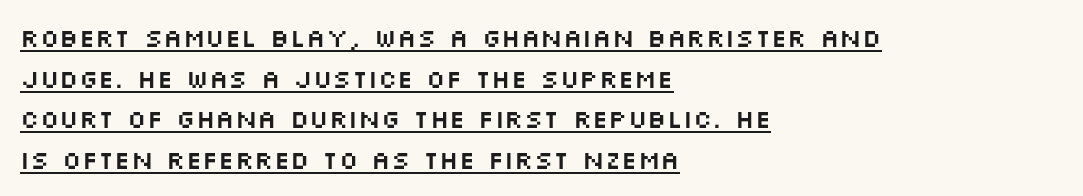
Q: Is the text italic (slanted)? A: No, it is upright.
Q: Is the text underlined? A: Yes.
Q: How is the paragraph aligned? A: Left-aligned.
Q: Is the spacing between letters normal or unusually wide? A: Normal.
Q: Is the spacing between lines tight, normal or loose? A: Normal.
